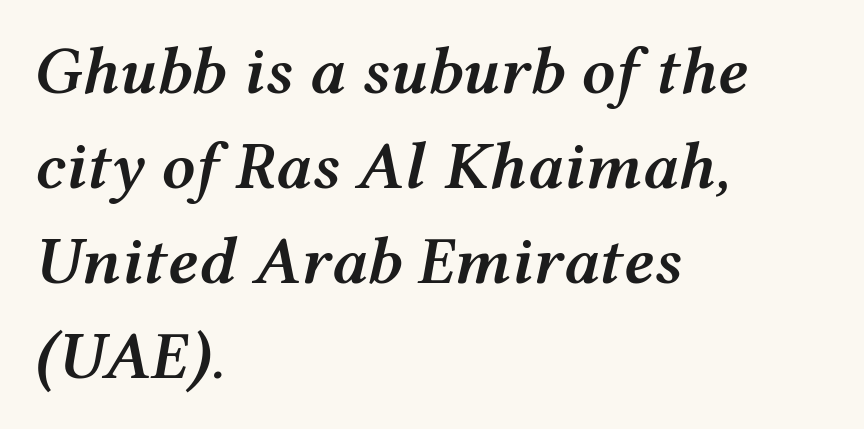
Q: Is the text bold? A: Semi-bold.
Q: Is the text italic (slanted)? A: Yes, it leans right by about 12 degrees.
Q: Is the text underlined? A: No.
Q: How is the paragraph aligned? A: Left-aligned.
Q: Is the spacing between letters normal or unusually wide? A: Normal.
Q: Is the spacing between lines tight, normal or loose? A: Normal.
Q: Width (condensed, normal, or wide)? A: Wide.
Q: Stroke contrast? A: Medium.
Q: x-height? A: Medium.
Q: Monospaced? A: No.
